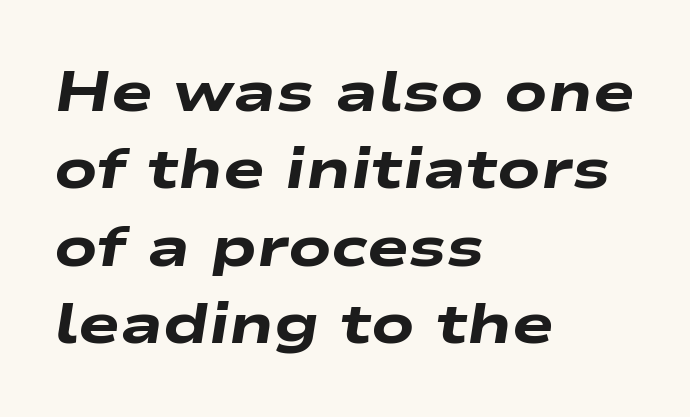
Q: Is the text bold? A: Yes.
Q: Is the text italic (slanted)? A: Yes, it leans right by about 9 degrees.
Q: Is the text underlined? A: No.
Q: How is the paragraph aligned? A: Left-aligned.
Q: Is the spacing between letters normal or unusually wide? A: Normal.
Q: Is the spacing between lines tight, normal or loose? A: Normal.
Q: Width (condensed, normal, or wide)? A: Wide.
Q: Stroke contrast? A: Low.
Q: x-height? A: Medium.
Q: Monospaced? A: No.
